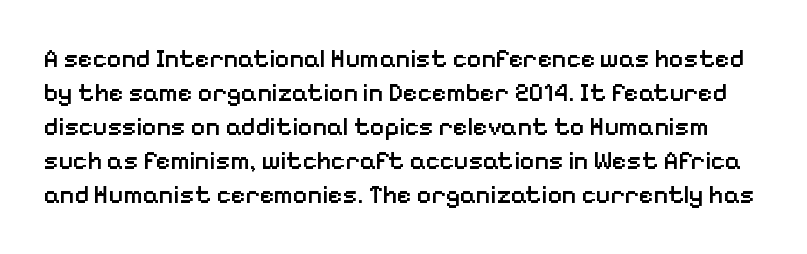
In terms of letterspacing, this is plain default setting. Notice how descenders clear the ascenders below comfortably — that's standard leading. Rendered with straight, roman letterforms. The specimen omits any rule beneath the text block's lines. A somewhat darkened texture: the type is semibold rather than bold.
